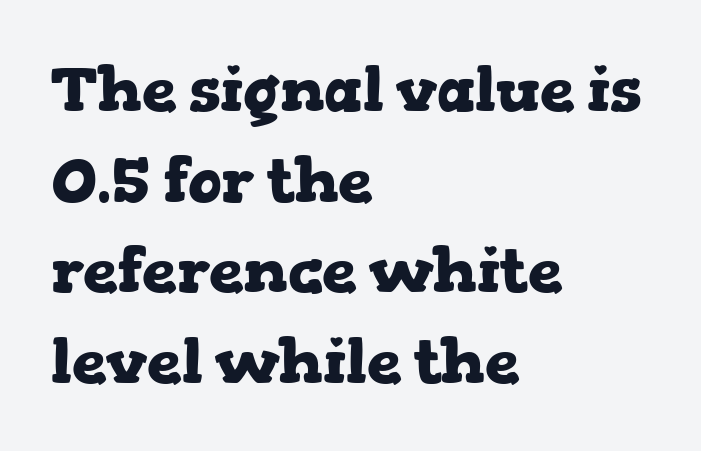
Vertical spacing — default. The face used here is seriffed, in the tradition of book romans. A clean baseline with only descenders dipping below it. I'd describe the lettering as bold — thick and assertive. Nobody touched the tracking dial on this one. The rendering uses natural spacing where letterforms have individual widths.
